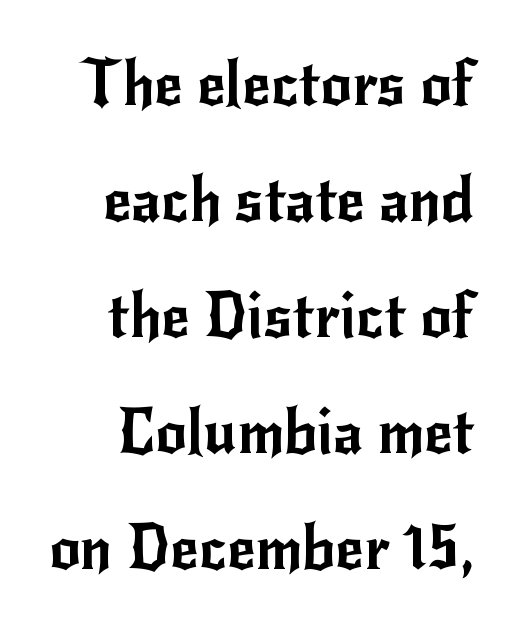
This is the regular roman posture of the typeface. Standard letterfit; no display-style spreading of the glyphs. Font category for this specimen: sans-serif. Character widths vary here, with narrow letters taking less room than wide ones. Descenders are the only things crossing below the line.
